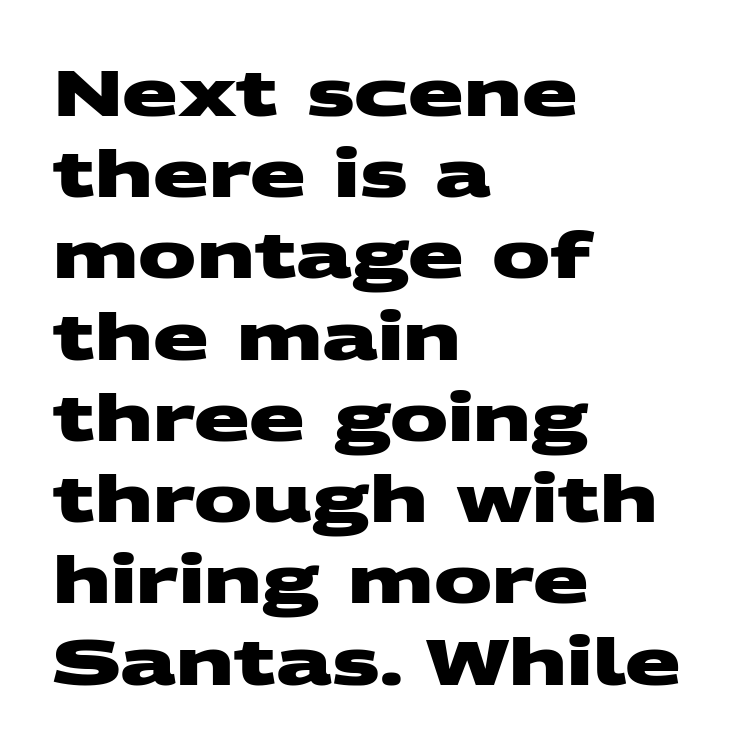
Quick note: underline off. Here the designer chose a conventional face with non-uniform glyph widths. Look at the bottom of the vertical strokes: they stop flat, with no serifs. Weight check: bold — yes, fully. The type is set solid horizontally, with unmodified tracking.
